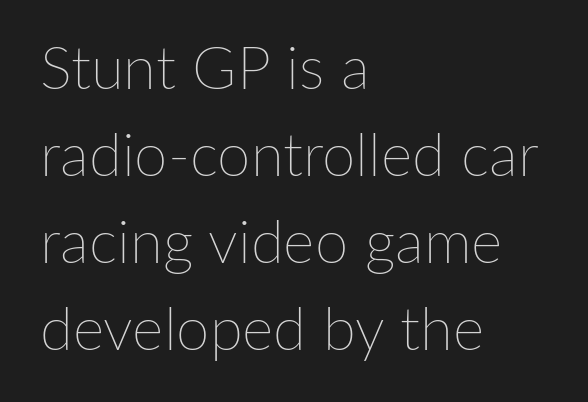
Q: Is the text bold? A: No.
Q: Is the text italic (slanted)? A: No, it is upright.
Q: Is the text underlined? A: No.
Q: How is the paragraph aligned? A: Left-aligned.
Q: Is the spacing between letters normal or unusually wide? A: Normal.
Q: Is the spacing between lines tight, normal or loose? A: Normal.
Q: Width (condensed, normal, or wide)? A: Normal.
Q: Stroke contrast? A: Low.
Q: x-height? A: Medium.
Q: Monospaced? A: No.
